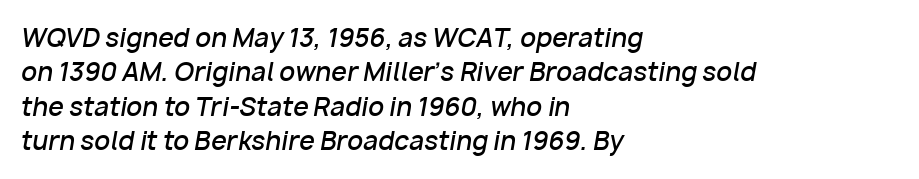
Q: Is the text bold? A: Semi-bold.
Q: Is the text italic (slanted)? A: Yes, it leans right by about 10 degrees.
Q: Is the text underlined? A: No.
Q: How is the paragraph aligned? A: Left-aligned.
Q: Is the spacing between letters normal or unusually wide? A: Normal.
Q: Is the spacing between lines tight, normal or loose? A: Normal.
